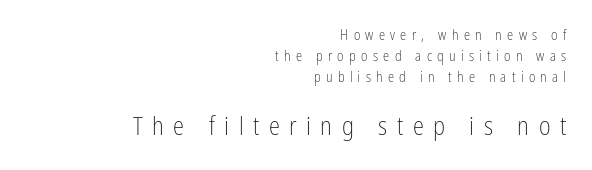
Q: Is the text bold? A: No.
Q: Is the text italic (slanted)? A: No, it is upright.
Q: Is the text underlined? A: No.
Q: How is the paragraph aligned? A: Right-aligned.
Q: Is the spacing between letters normal or unusually wide? A: Unusually wide.
Q: Is the spacing between lines tight, normal or loose? A: Normal.
Q: Which block of text is set in a larger size, the first (top) or the second (bottom)? A: The second (bottom) one.
